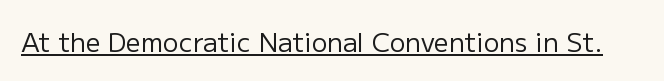
{"italic": "no", "bold": "no", "underline": "yes", "letter_spacing": "normal", "letter_spacing_em": 0.0, "glyph_px": 26}
